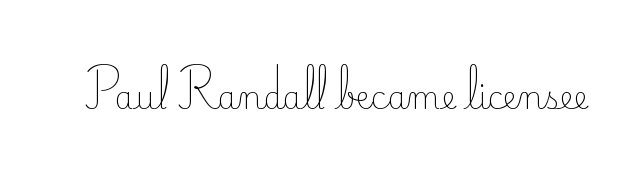
The image shows 31 px light serif type, upright; set normal letter spacing, not underlined; low stroke contrast and a small x-height.
